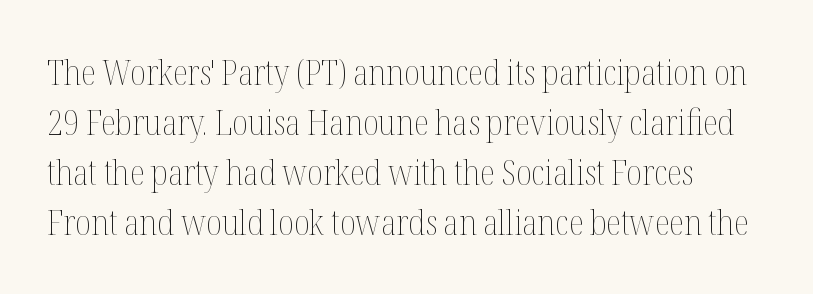
Q: Is the text bold? A: No.
Q: Is the text italic (slanted)? A: No, it is upright.
Q: Is the text underlined? A: No.
Q: How is the paragraph aligned? A: Left-aligned.
Q: Is the spacing between letters normal or unusually wide? A: Normal.
Q: Is the spacing between lines tight, normal or loose? A: Normal.
Q: Width (condensed, normal, or wide)? A: Condensed.
Q: Stroke contrast? A: Medium.
Q: x-height? A: Medium.
Q: Monospaced? A: No.
